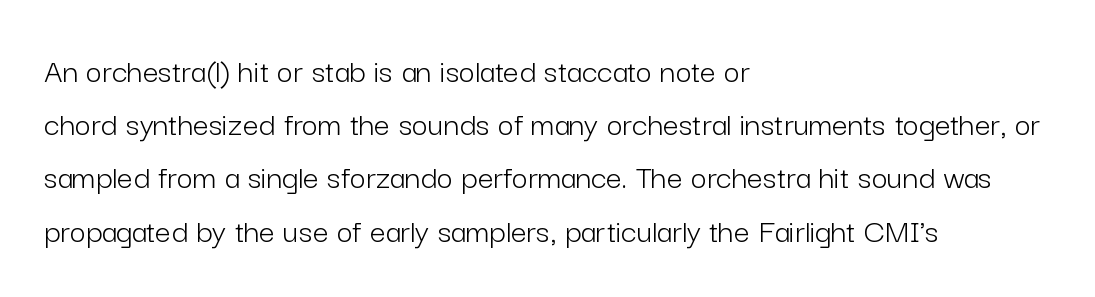
The image shows 35 px light sans-serif type, upright; set left-aligned, normal line spacing (1.52x), normal letter spacing, not underlined; low stroke contrast and a medium x-height.
